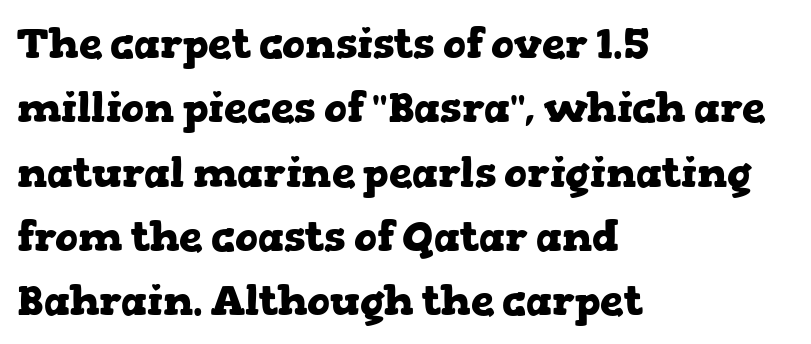
Q: Is the text bold? A: Yes.
Q: Is the text italic (slanted)? A: No, it is upright.
Q: Is the typeface a serif or a sans-serif typeface? A: Serif.
Q: Is the text underlined? A: No.
Q: How is the paragraph aligned? A: Left-aligned.
Q: Is the spacing between letters normal or unusually wide? A: Normal.
Q: Is the spacing between lines tight, normal or loose? A: Normal.
Q: Width (condensed, normal, or wide)? A: Wide.
Q: Stroke contrast? A: Low.
Q: x-height? A: Medium.
Q: Monospaced? A: No.
